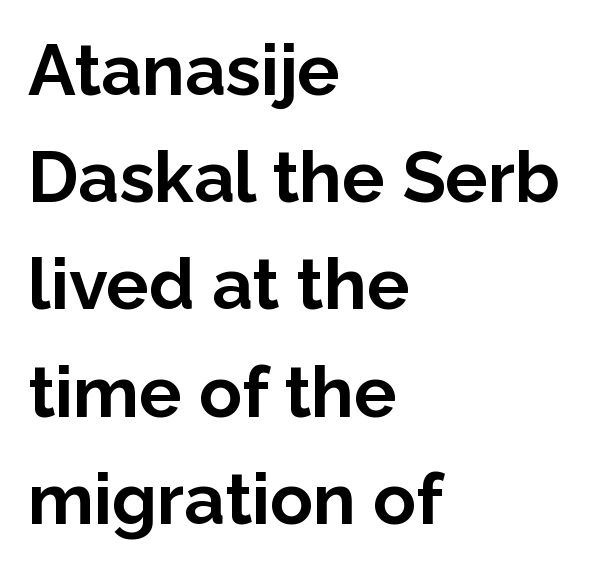
Q: Is the text bold? A: Yes.
Q: Is the text italic (slanted)? A: No, it is upright.
Q: Is the typeface a serif or a sans-serif typeface? A: Sans-serif.
Q: Is the text underlined? A: No.
Q: How is the paragraph aligned? A: Left-aligned.
Q: Is the spacing between letters normal or unusually wide? A: Normal.
Q: Is the spacing between lines tight, normal or loose? A: Normal.
Q: Width (condensed, normal, or wide)? A: Normal.
Q: Stroke contrast? A: Low.
Q: x-height? A: Medium.
Q: Monospaced? A: No.
